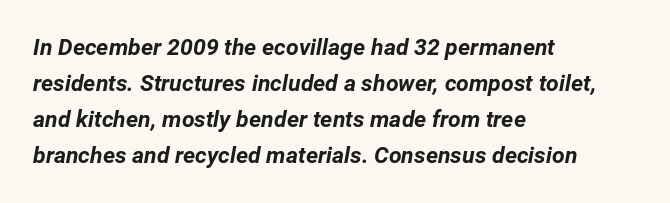
Caption: standard tracking, unaltered. Pretty heavy lettering here — definitely bold. Does the leading feel generous? No, just average. Quick note: italic.
